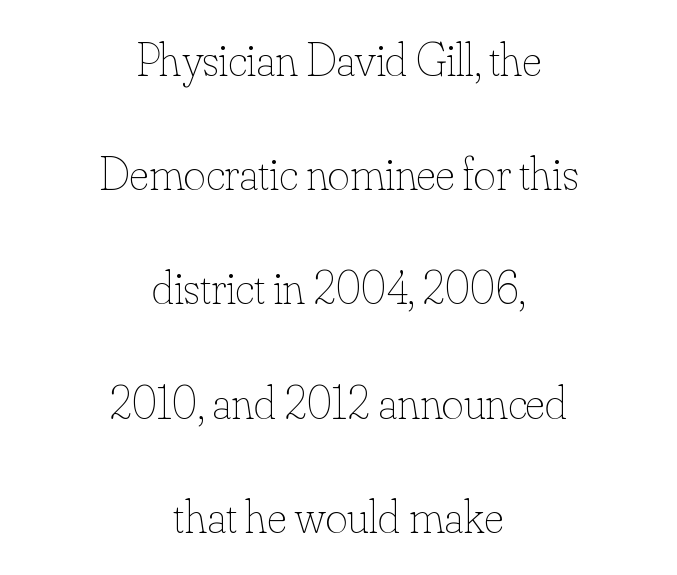
The image shows 47 px thin type, upright; set centered, loose line spacing (2.43x), normal letter spacing, not underlined; low stroke contrast and a small x-height.
